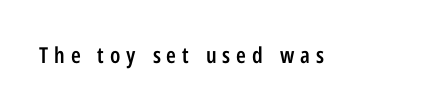
Does the weight exceed regular? Yes, but only to semibold. Notice how the stems are strictly vertical — no italics here. Descender tails drop into unmarked territory. Here the glyphs are tracked loosely, breaking word shapes into spaced letters.
